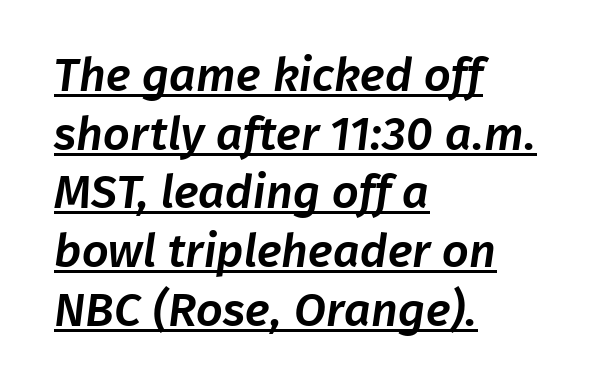
Q: Is the typeface a serif or a sans-serif typeface? A: Sans-serif.
Q: Is the text underlined? A: Yes.
Q: How is the paragraph aligned? A: Left-aligned.
Q: Is the spacing between letters normal or unusually wide? A: Normal.
Q: Is the spacing between lines tight, normal or loose? A: Normal.
Q: Width (condensed, normal, or wide)? A: Normal.
Q: Stroke contrast? A: Low.
Q: x-height? A: Medium.
Q: Monospaced? A: No.
